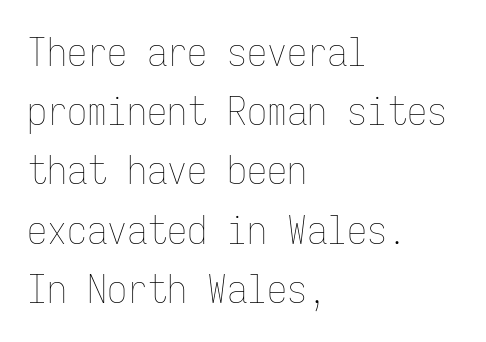
Upright lettering throughout. Nobody touched the tracking dial on this one. The specimen omits any rule beneath the text block's lines. No heavy texture on the line: the type isn't bold. In CSS terms this would be text-align: left. The leading is moderate, giving the passage an even texture.
